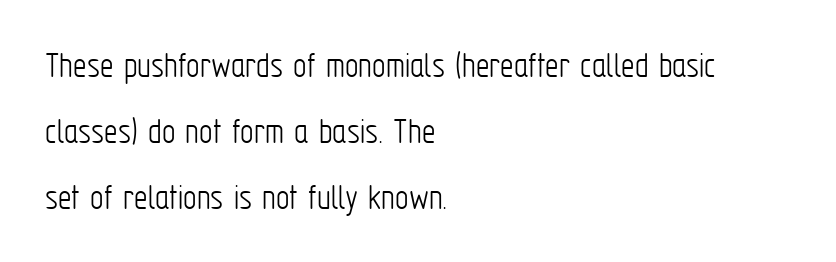
{"serif": "no", "italic": "no", "bold": "no", "weight": "light", "width": "condensed", "stroke_contrast": "low", "x_height": "medium", "monospaced": "no", "underline": "no", "align": "left", "line_spacing_ratio": 1.74, "letter_spacing": "normal", "letter_spacing_em": 0.0, "glyph_px": 38}
